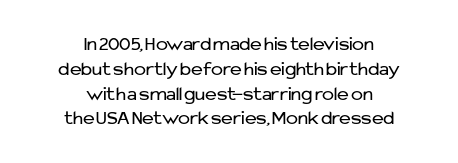
The image shows 20 px text type, upright; set centered, line spacing 1.24x, normal letter spacing, not underlined.
